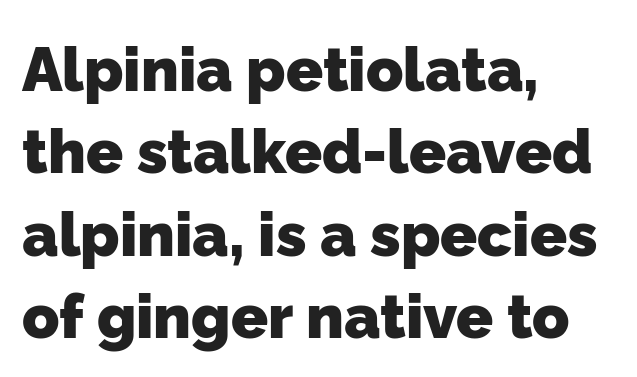
Q: Is the text bold? A: Yes.
Q: Is the typeface a serif or a sans-serif typeface? A: Sans-serif.
Q: Is the text underlined? A: No.
Q: How is the paragraph aligned? A: Left-aligned.
Q: Is the spacing between letters normal or unusually wide? A: Normal.
Q: Is the spacing between lines tight, normal or loose? A: Normal.
Q: Width (condensed, normal, or wide)? A: Normal.
Q: Stroke contrast? A: Low.
Q: x-height? A: Medium.
Q: Monospaced? A: No.
